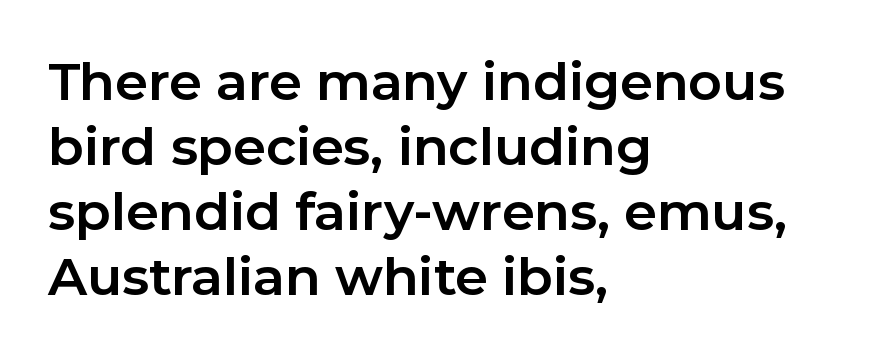
Are there feet on the stems? There aren't — it's a sans. Character widths vary here, with narrow letters taking less room than wide ones. The rows are spaced the way most documents space them. Has an underline been added? It has not. The characters look thick and weighty, a clear bold. The compositor pushed each line to the left boundary.
